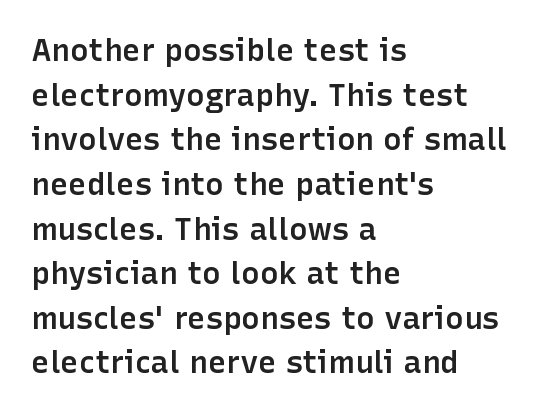
The image shows 31 px semibold sans-serif type, upright; set left-aligned, normal line spacing (1.44x), normal letter spacing, not underlined; low stroke contrast and a medium x-height.
